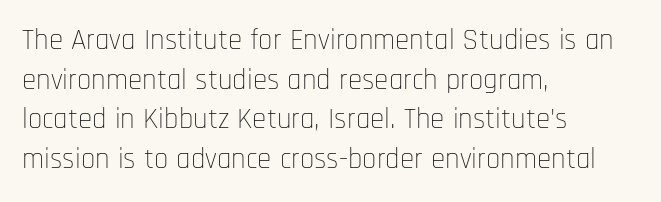
The lines in this sample share a left origin and differ only in where they stop. The passage shown is not bold in any degree. Just letters on the line, the space beneath them empty. Vertical spacing — default. The line texture is even and compact thanks to regular tracking. This is the regular roman posture of the typeface.
